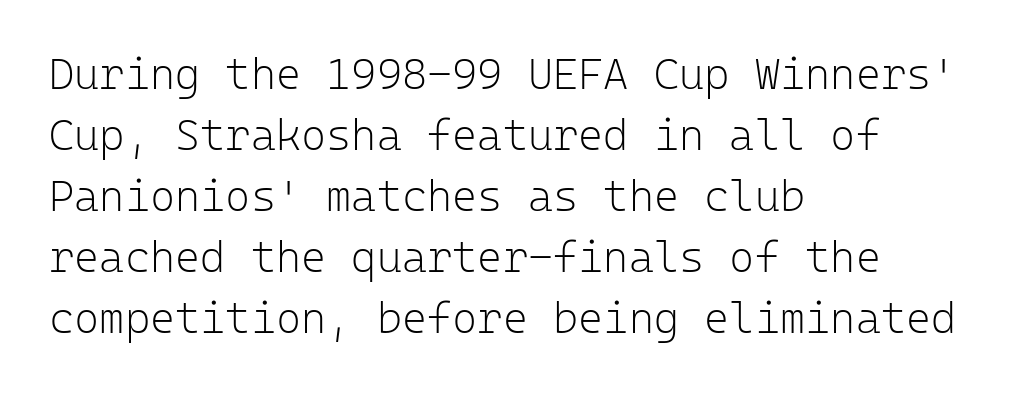
{"serif": "no", "italic": "no", "bold": "no", "weight": "light", "width": "normal", "stroke_contrast": "low", "x_height": "medium", "monospaced": "yes", "underline": "no", "align": "left", "line_spacing": "normal", "line_spacing_ratio": 1.42, "letter_spacing": "normal", "letter_spacing_em": 0.0, "glyph_px": 43}
